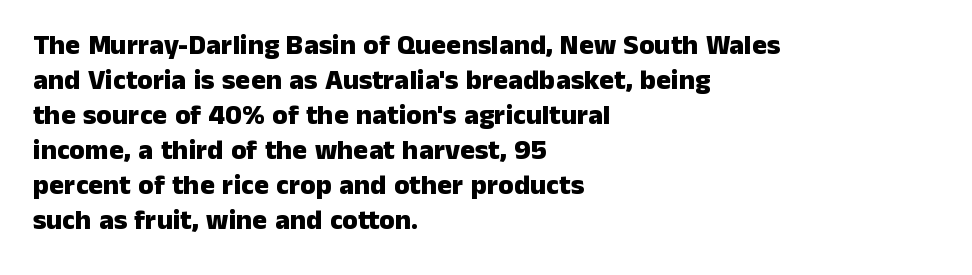
{"serif": "no", "italic": "no", "bold": "yes", "weight": "heavy", "width": "normal", "stroke_contrast": "low", "x_height": "medium", "monospaced": "no", "underline": "no", "align": "left", "line_spacing": "normal", "line_spacing_ratio": 1.25, "letter_spacing": "normal", "letter_spacing_em": 0.0, "glyph_px": 28}
